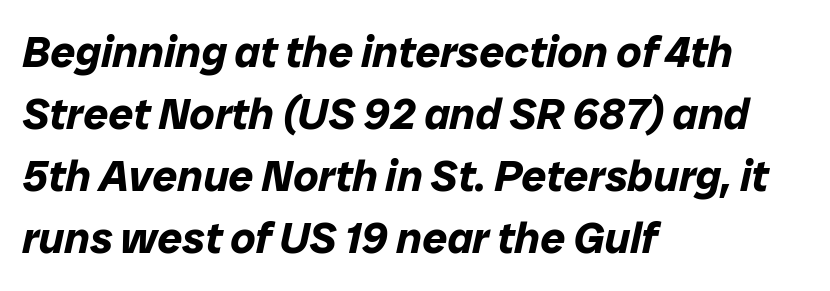
Q: Is the text bold? A: Yes.
Q: Is the text italic (slanted)? A: Yes, it leans right by about 12 degrees.
Q: Is the text underlined? A: No.
Q: How is the paragraph aligned? A: Left-aligned.
Q: Is the spacing between letters normal or unusually wide? A: Normal.
Q: Is the spacing between lines tight, normal or loose? A: Normal.
Q: Width (condensed, normal, or wide)? A: Normal.
Q: Stroke contrast? A: Low.
Q: x-height? A: Medium.
Q: Monospaced? A: No.
